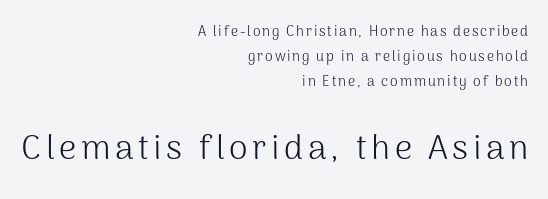
The face used here is proportionally spaced, like ordinary book or web type. Clear beneath every line of the passage. A flush-right, rag-left setting is used for this passage. The typesetting does not lean heavy: it is not bold.
